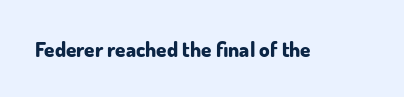
{"italic": "no", "bold": "yes", "underline": "no", "letter_spacing": "normal", "letter_spacing_em": 0.0, "glyph_px": 21}
